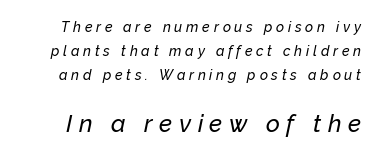
{"italic": "yes", "lean": "right", "slant_degrees": 12, "underline": "no", "line_spacing_ratio": 1.71, "letter_spacing": "wide", "letter_spacing_em": 0.27, "larger_block": "second", "size_ratio": 1.71, "glyph_px": 24}
